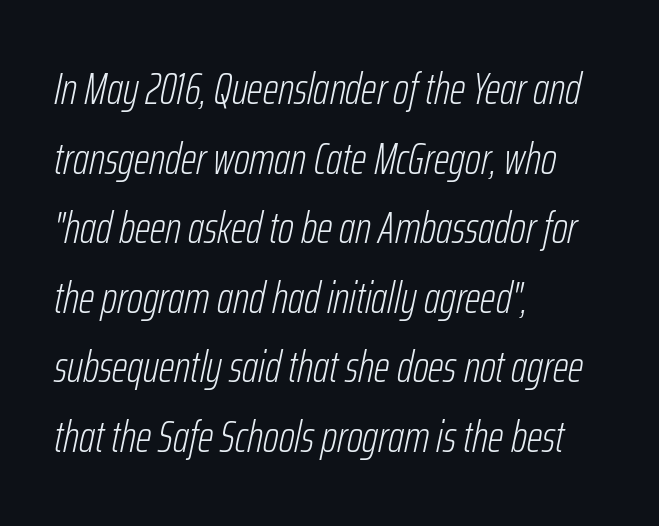
Q: Is the text bold? A: No.
Q: Is the text italic (slanted)? A: Yes, it leans right by about 12 degrees.
Q: Is the text underlined? A: No.
Q: How is the paragraph aligned? A: Left-aligned.
Q: Is the spacing between letters normal or unusually wide? A: Normal.
Q: Is the spacing between lines tight, normal or loose? A: Normal.
Q: Width (condensed, normal, or wide)? A: Condensed.
Q: Stroke contrast? A: Low.
Q: x-height? A: Medium.
Q: Monospaced? A: No.
